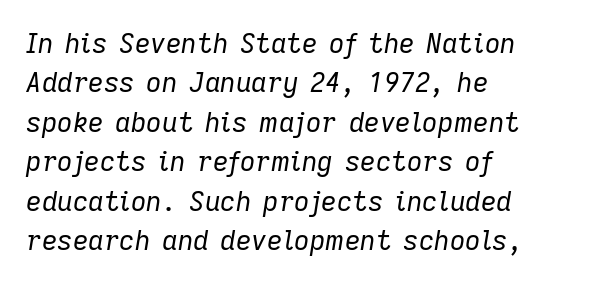
The image shows 27 px text type, italic (leaning right); set left-aligned, normal line spacing (1.46x), normal letter spacing, not underlined.
